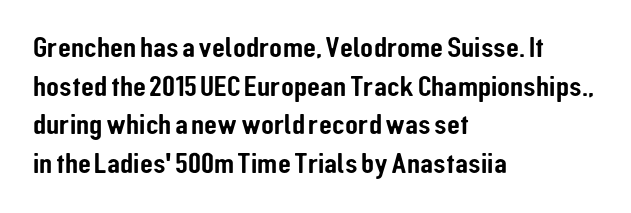
Q: Is the text italic (slanted)? A: No, it is upright.
Q: Is the typeface a serif or a sans-serif typeface? A: Sans-serif.
Q: Is the text underlined? A: No.
Q: How is the paragraph aligned? A: Left-aligned.
Q: Is the spacing between letters normal or unusually wide? A: Normal.
Q: Is the spacing between lines tight, normal or loose? A: Normal.
Q: Width (condensed, normal, or wide)? A: Condensed.
Q: Stroke contrast? A: Low.
Q: x-height? A: Medium.
Q: Monospaced? A: No.
